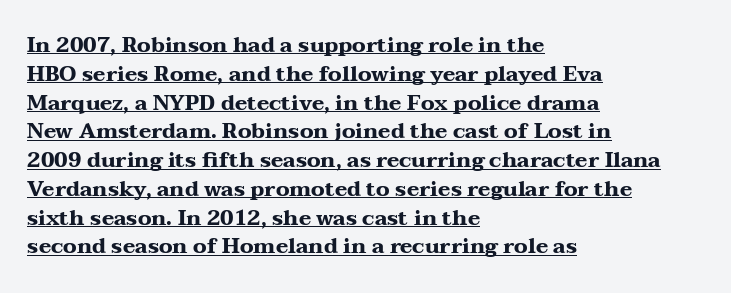
Does the leading feel generous? No, just average. The face used here has the dense, thick strokes of a bold. The rendering keeps characters at their native spacing. Characters remain perfectly vertical along every line. The passage is arranged the way most books set body copy — flush left.
